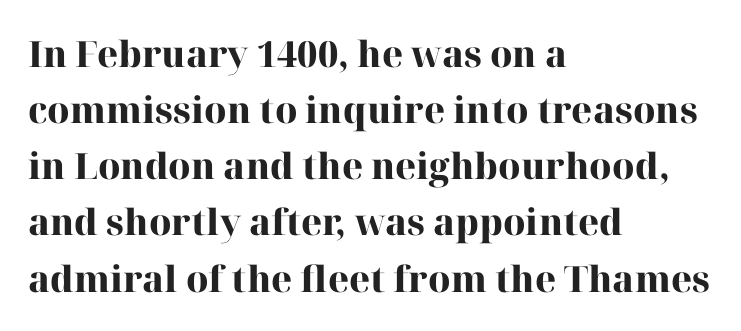
Q: Is the text bold? A: Yes.
Q: Is the text italic (slanted)? A: No, it is upright.
Q: Is the typeface a serif or a sans-serif typeface? A: Serif.
Q: Is the text underlined? A: No.
Q: How is the paragraph aligned? A: Left-aligned.
Q: Is the spacing between letters normal or unusually wide? A: Normal.
Q: Is the spacing between lines tight, normal or loose? A: Normal.
Q: Width (condensed, normal, or wide)? A: Normal.
Q: Stroke contrast? A: High.
Q: x-height? A: Medium.
Q: Monospaced? A: No.
